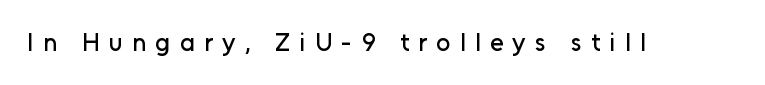
The image shows 25 px text type, upright; set unusually wide letter spacing (+0.37 em), not underlined.
